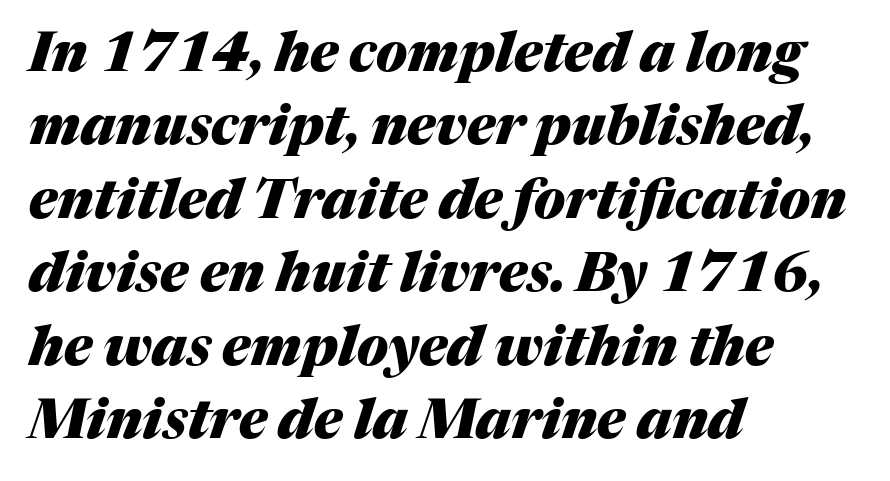
{"italic": "yes", "lean": "right", "slant_degrees": 17, "bold": "yes", "weight": "heavy", "width": "normal", "stroke_contrast": "medium", "x_height": "medium", "monospaced": "no", "underline": "no", "align": "left", "line_spacing": "normal", "line_spacing_ratio": 1.36, "letter_spacing": "normal", "letter_spacing_em": 0.0, "glyph_px": 54}
